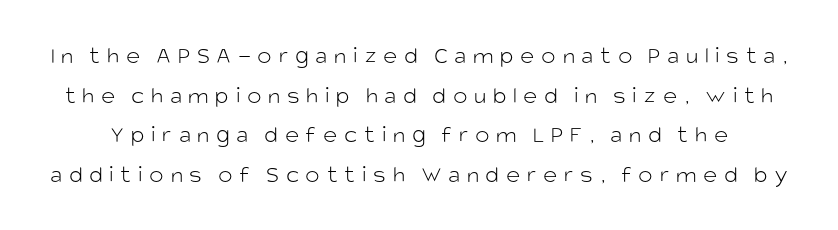
Ascenders rise straight up at ninety degrees. Reading down the column, the eye jumps a familiar distance to each next line. The glyphs are unaccompanied by any horizontal stroke below them. This is not heavy type; no bold has been used. This rendering widens character spacing well past its baseline value.
